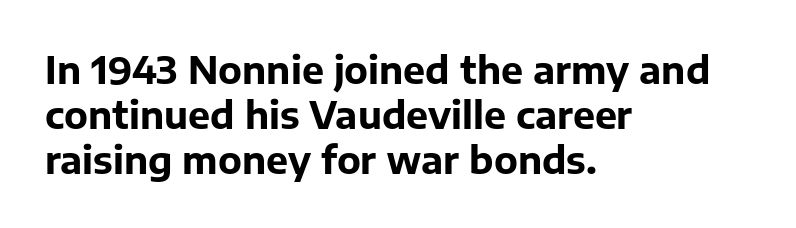
Note the varied advance widths — an 'i' is clearly narrower than an 'm'. Tall strokes in this sample are plumb rather than angled. The face used here is rendered with its standard letterfit. Which margin do the lines hug? The left one — the right edge is uneven. Each letter's strokes conclude bluntly, with no projecting serifs. Descender tails drop into unmarked territory.
